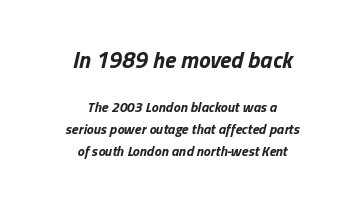
{"italic": "yes", "lean": "right", "slant_degrees": 13, "bold": "yes", "underline": "no", "align": "center", "line_spacing": "normal", "line_spacing_ratio": 1.59, "letter_spacing": "normal", "letter_spacing_em": 0.0, "larger_block": "first", "size_ratio": 1.64, "glyph_px": 23}
